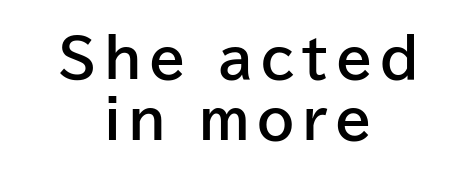
Q: Is the text bold? A: Yes.
Q: Is the text italic (slanted)? A: No, it is upright.
Q: Is the typeface a serif or a sans-serif typeface? A: Sans-serif.
Q: Is the text underlined? A: No.
Q: How is the paragraph aligned? A: Centered.
Q: Width (condensed, normal, or wide)? A: Normal.
Q: Stroke contrast? A: Low.
Q: x-height? A: Medium.
Q: Monospaced? A: No.
